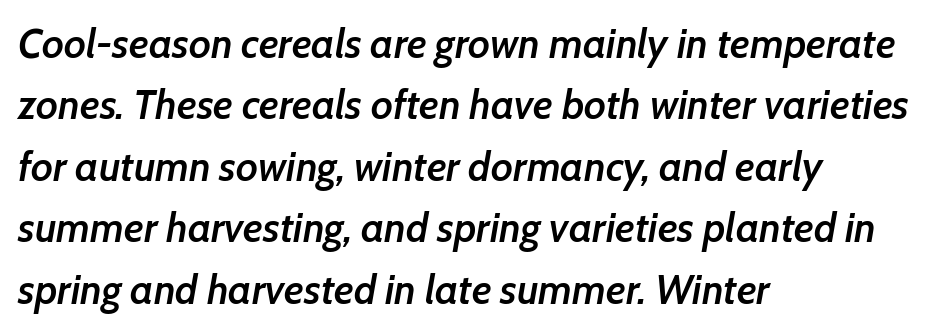
{"italic": "yes", "lean": "right", "slant_degrees": 7, "bold": "semi", "weight": "semibold", "width": "normal", "stroke_contrast": "low", "x_height": "medium", "monospaced": "no", "underline": "no", "align": "left", "line_spacing": "normal", "line_spacing_ratio": 1.5, "letter_spacing": "normal", "letter_spacing_em": 0.0, "glyph_px": 41}
